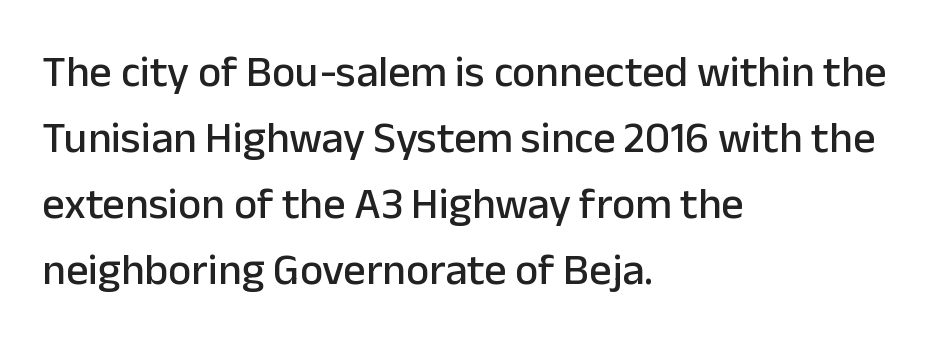
Q: Is the text italic (slanted)? A: No, it is upright.
Q: Is the typeface a serif or a sans-serif typeface? A: Sans-serif.
Q: Is the text underlined? A: No.
Q: How is the paragraph aligned? A: Left-aligned.
Q: Is the spacing between letters normal or unusually wide? A: Normal.
Q: Is the spacing between lines tight, normal or loose? A: Normal.
Q: Width (condensed, normal, or wide)? A: Normal.
Q: Stroke contrast? A: Low.
Q: x-height? A: Medium.
Q: Monospaced? A: No.
